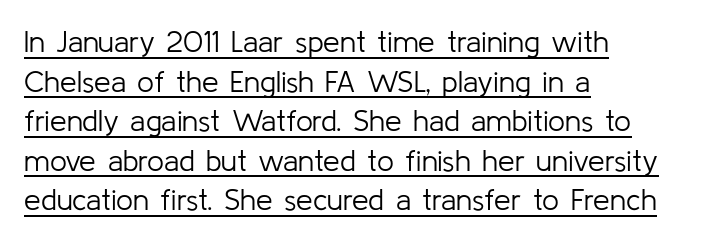
Q: Is the text bold? A: No.
Q: Is the text italic (slanted)? A: No, it is upright.
Q: Is the typeface a serif or a sans-serif typeface? A: Sans-serif.
Q: Is the text underlined? A: Yes.
Q: How is the paragraph aligned? A: Left-aligned.
Q: Is the spacing between letters normal or unusually wide? A: Normal.
Q: Is the spacing between lines tight, normal or loose? A: Normal.
Q: Width (condensed, normal, or wide)? A: Normal.
Q: Stroke contrast? A: Low.
Q: x-height? A: Medium.
Q: Monospaced? A: No.
